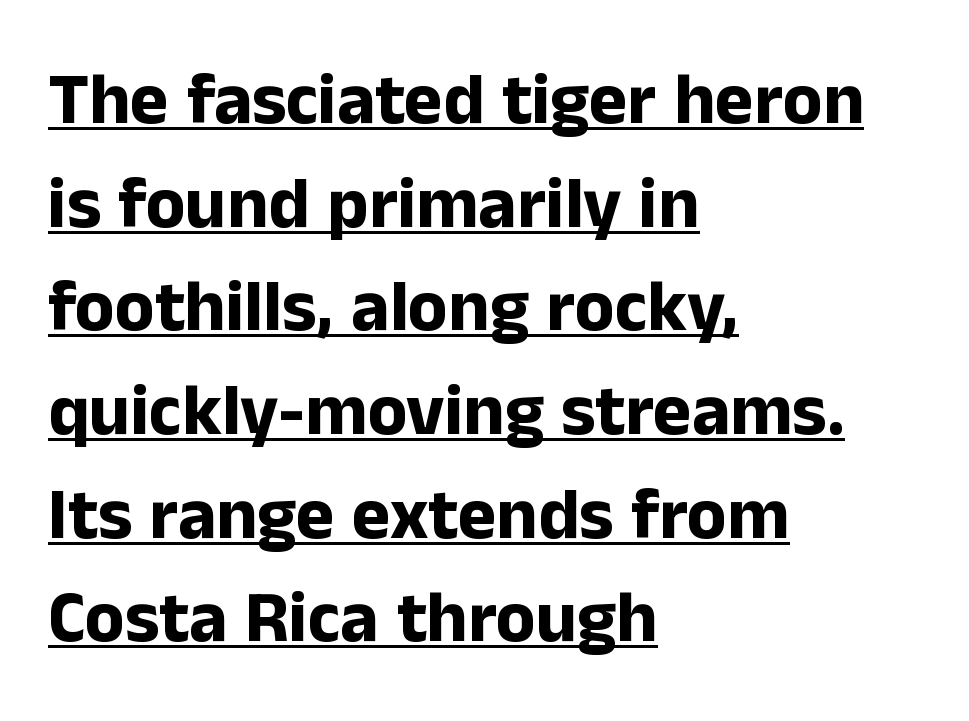
Each line starts at the same left margin while the right side varies. No feet cap the strokes, marking this as sans-serif type. A typesetter would call this leading conventional body-copy spacing. Vertical strokes here are truly vertical.
